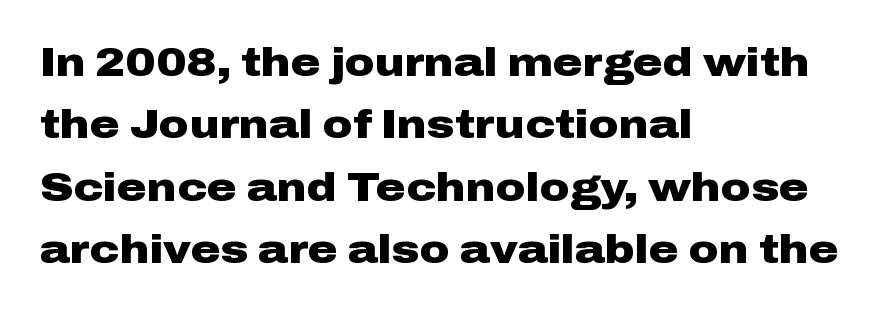
{"serif": "no", "italic": "no", "bold": "yes", "weight": "heavy", "width": "wide", "stroke_contrast": "low", "x_height": "medium", "monospaced": "no", "underline": "no", "align": "left", "line_spacing": "normal", "line_spacing_ratio": 1.52, "letter_spacing": "normal", "letter_spacing_em": 0.0, "glyph_px": 41}
